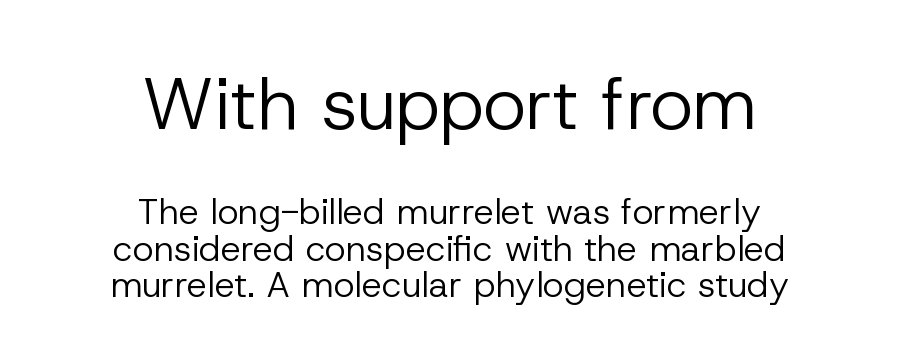
Q: Is the text bold? A: No.
Q: Is the text italic (slanted)? A: No, it is upright.
Q: Is the typeface a serif or a sans-serif typeface? A: Sans-serif.
Q: Is the text underlined? A: No.
Q: How is the paragraph aligned? A: Centered.
Q: Is the spacing between letters normal or unusually wide? A: Normal.
Q: Is the spacing between lines tight, normal or loose? A: Tight.
Q: Which block of text is set in a larger size, the first (top) or the second (bottom)? A: The first (top) one.
Q: Width (condensed, normal, or wide)? A: Normal.
Q: Stroke contrast? A: Low.
Q: x-height? A: Medium.
Q: Monospaced? A: No.
